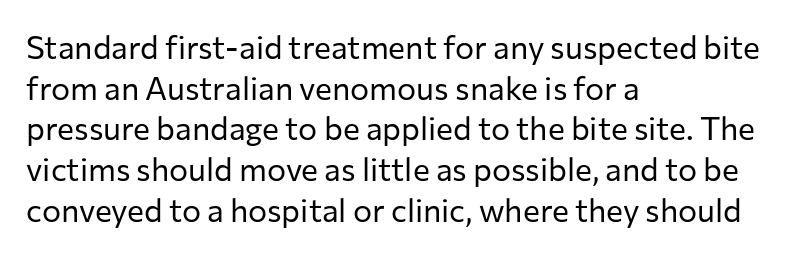
{"serif": "no", "italic": "no", "bold": "no", "weight": "regular", "width": "normal", "stroke_contrast": "low", "x_height": "medium", "monospaced": "no", "underline": "no", "align": "left", "line_spacing": "normal", "line_spacing_ratio": 1.27, "letter_spacing": "normal", "letter_spacing_em": 0.0, "glyph_px": 32}
